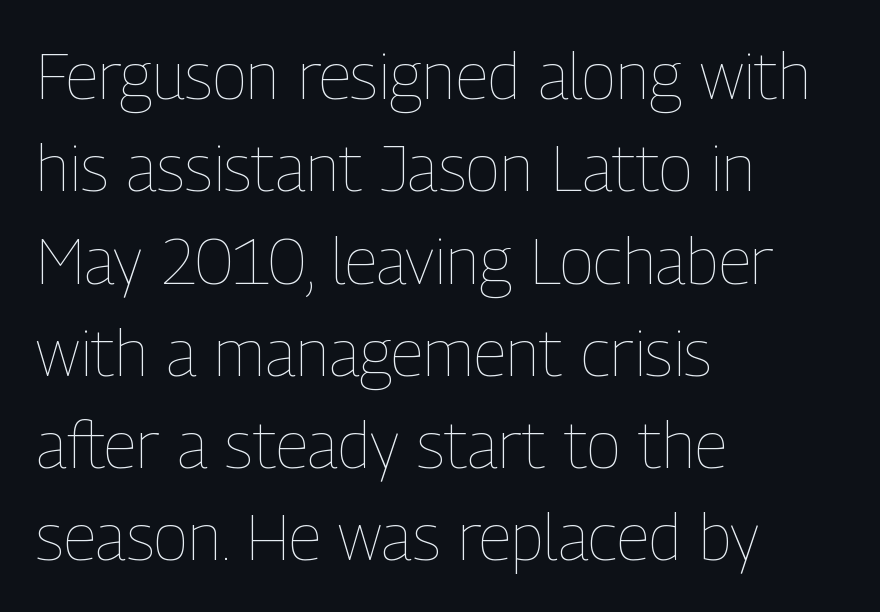
The horizontal fit of the characters is conventional and even. The letters look calm and open, with moderate or lighter stems. These lines sit exactly where default settings would place them. All the whitespace from short lines collects on the right.
